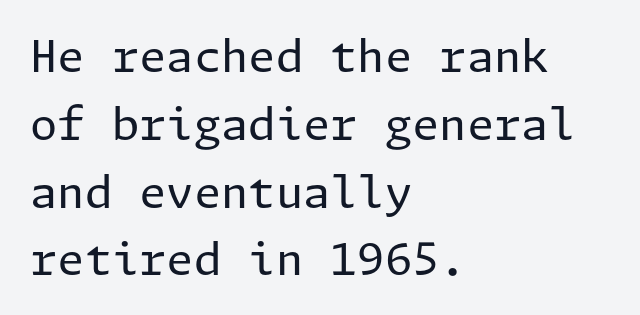
The image shows 44 px regular-weight sans-serif type, upright; set left-aligned, normal line spacing (1.54x), normal letter spacing, not underlined; low stroke contrast and a medium x-height.
